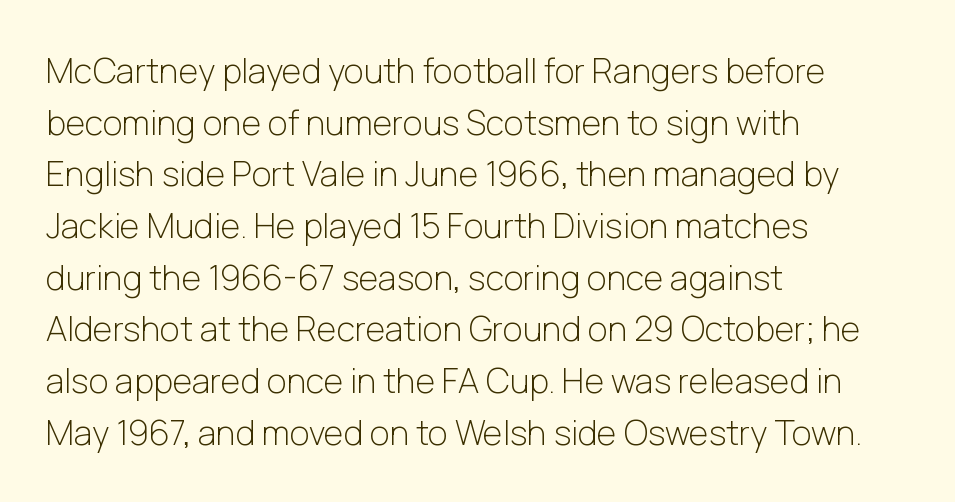
The image shows 34 px light sans-serif type, upright; set left-aligned, normal line spacing (1.52x), normal letter spacing, not underlined; low stroke contrast and a medium x-height.
